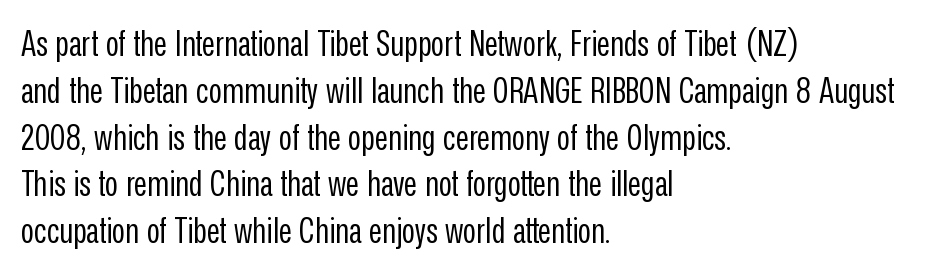
Vertical spacing — default. This is not heavy type; no bold has been used. The paragraph has a hard left edge and a soft right edge. This rendering employs a face without finishing strokes, i.e., a sans-serif. Unmarked baselines from the first word to the last. These lines are rendered in a variable-pitch font.
